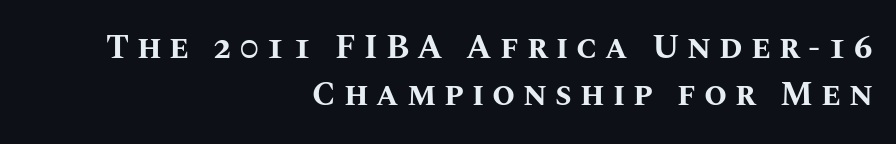
{"italic": "no", "bold": "yes", "weight": "bold", "width": "normal", "stroke_contrast": "medium", "x_height": "large", "monospaced": "no", "underline": "no", "align": "right", "line_spacing": "normal", "line_spacing_ratio": 1.42, "letter_spacing": "wide", "letter_spacing_em": 0.24, "glyph_px": 33}
